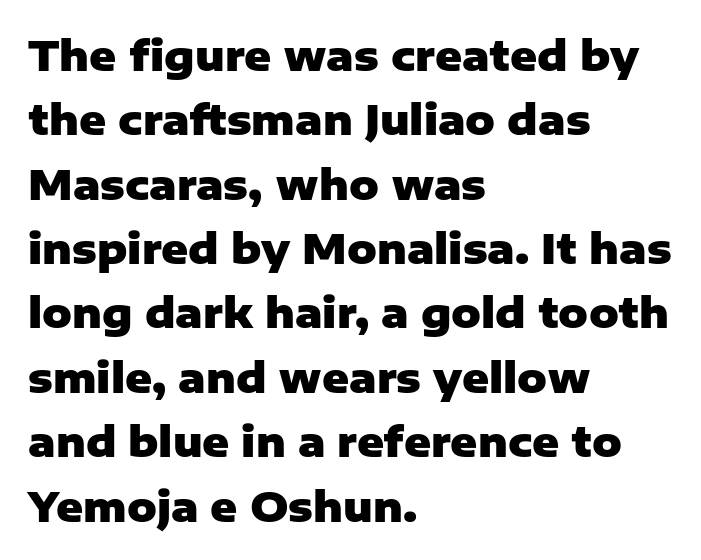
Reading down the column, the eye jumps a familiar distance to each next line. I'd call this a sans setting — the letters go barefoot. Varying glyph widths throughout — classic text-font behaviour. Look at the tracking — it's just the regular setting, nothing added. The font is running at its bold setting.
